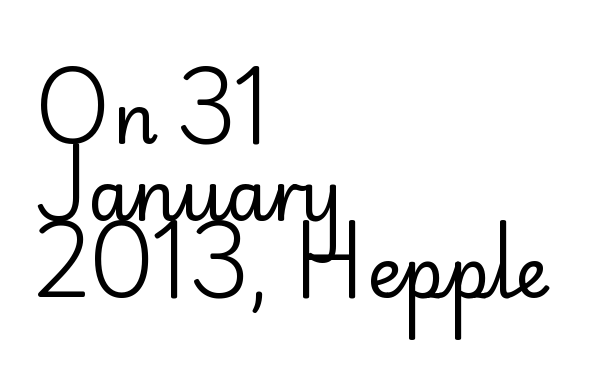
{"serif": "no", "italic": "no", "bold": "no", "weight": "regular", "width": "normal", "stroke_contrast": "low", "x_height": "small", "monospaced": "no", "underline": "no", "align": "left", "line_spacing": "tight", "line_spacing_ratio": 1.1, "letter_spacing": "normal", "letter_spacing_em": 0.0, "glyph_px": 70}
